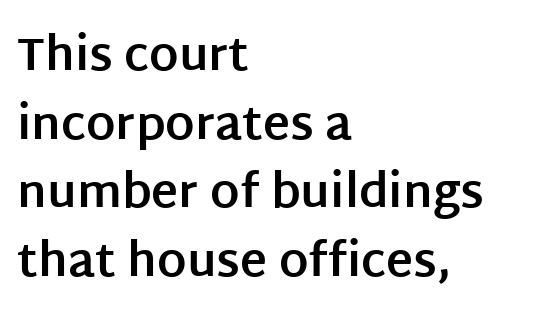
The image shows 46 px bold sans-serif type, upright; set left-aligned, normal line spacing (1.49x), normal letter spacing, not underlined; low stroke contrast and a large x-height.
